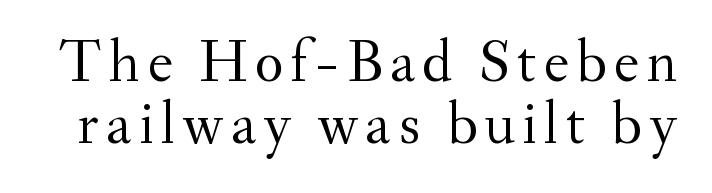
The image shows 60 px regular-weight serif type, upright; set tight line spacing (1.03x), not underlined; medium stroke contrast and a small x-height.
